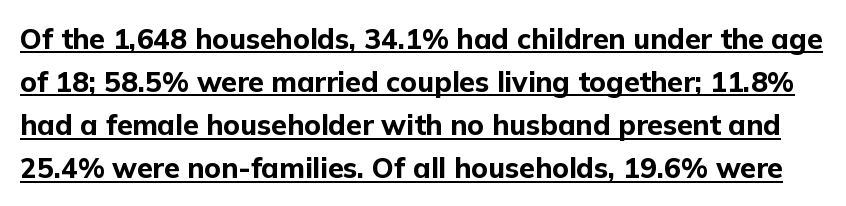
{"serif": "no", "italic": "no", "bold": "yes", "weight": "bold", "width": "normal", "stroke_contrast": "low", "x_height": "medium", "monospaced": "no", "underline": "yes", "line_spacing": "normal", "line_spacing_ratio": 1.54, "letter_spacing": "normal", "letter_spacing_em": 0.0, "glyph_px": 28}
